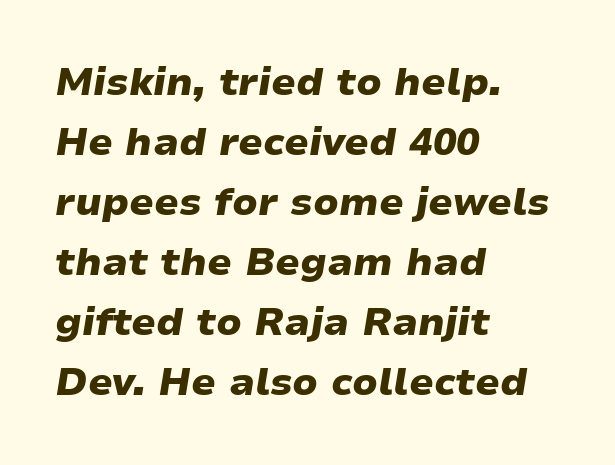
Q: Is the text bold? A: Yes.
Q: Is the text italic (slanted)? A: Yes, it leans right by about 9 degrees.
Q: Is the text underlined? A: No.
Q: How is the paragraph aligned? A: Left-aligned.
Q: Is the spacing between letters normal or unusually wide? A: Normal.
Q: Is the spacing between lines tight, normal or loose? A: Normal.
Q: Width (condensed, normal, or wide)? A: Wide.
Q: Stroke contrast? A: Low.
Q: x-height? A: Medium.
Q: Monospaced? A: No.
